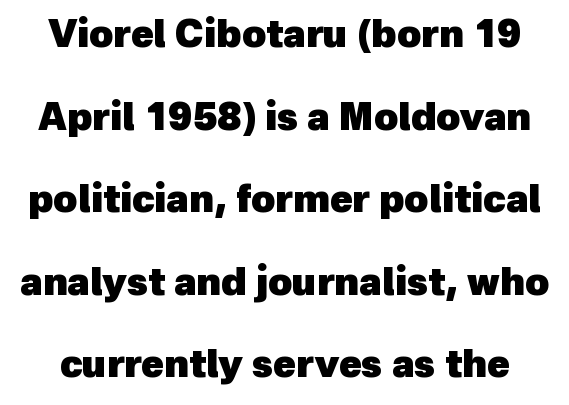
Anything drawn beneath the words? Only blank space. Do the characters align in a grid? No, the font is proportional. Summary of vertical rhythm: relaxed, with wide interline spacing. This sample uses plain, unmodified letter spacing. Serifs: no, the terminals of the letterforms are clean.
